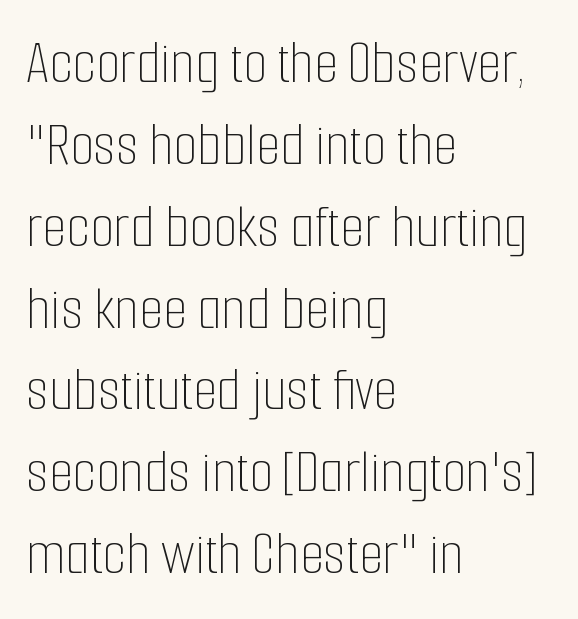
Q: Is the text bold? A: No.
Q: Is the text italic (slanted)? A: No, it is upright.
Q: Is the text underlined? A: No.
Q: How is the paragraph aligned? A: Left-aligned.
Q: Is the spacing between letters normal or unusually wide? A: Normal.
Q: Is the spacing between lines tight, normal or loose? A: Normal.
Q: Width (condensed, normal, or wide)? A: Condensed.
Q: Stroke contrast? A: Low.
Q: x-height? A: Medium.
Q: Monospaced? A: No.
